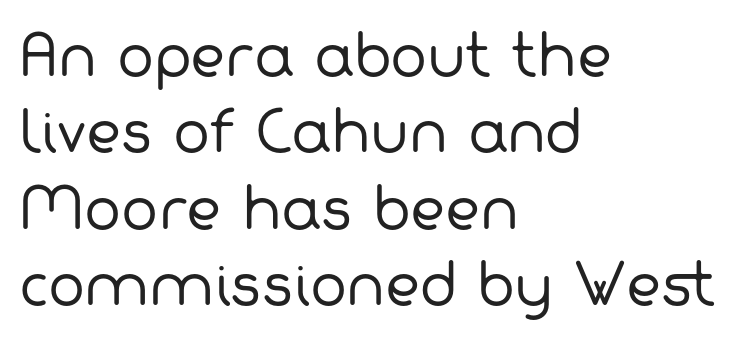
The image shows 55 px regular-weight sans-serif type; set left-aligned, normal line spacing (1.39x), normal letter spacing, not underlined; low stroke contrast and a medium x-height.
